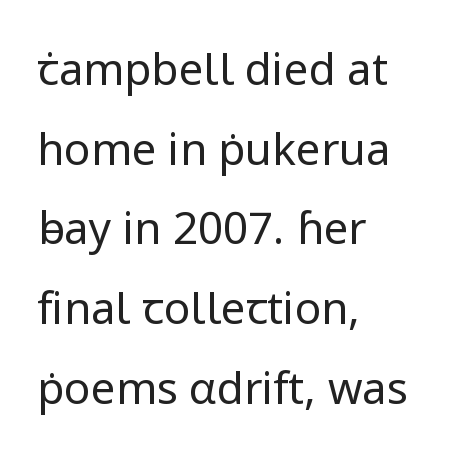
The image shows 44 px regular-weight sans-serif type, upright; set left-aligned, line spacing 1.81x, normal letter spacing, not underlined; low stroke contrast and a medium x-height.
